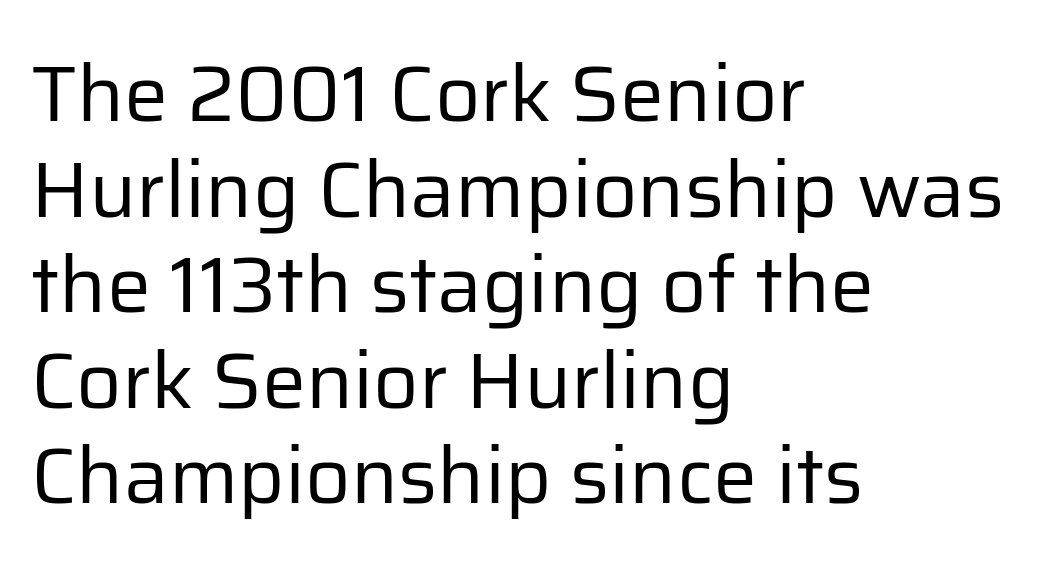
{"serif": "no", "italic": "no", "bold": "no", "weight": "regular", "width": "normal", "stroke_contrast": "low", "x_height": "medium", "monospaced": "no", "underline": "no", "align": "left", "line_spacing_ratio": 1.21, "letter_spacing": "normal", "letter_spacing_em": 0.0, "glyph_px": 79}
